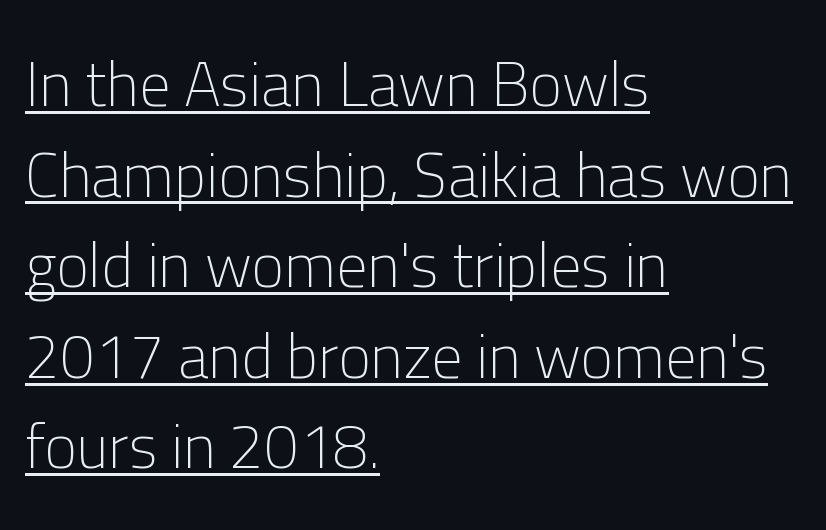
The image shows 62 px light sans-serif type, upright; set left-aligned, normal line spacing (1.46x), normal letter spacing, underlined; low stroke contrast and a medium x-height.
